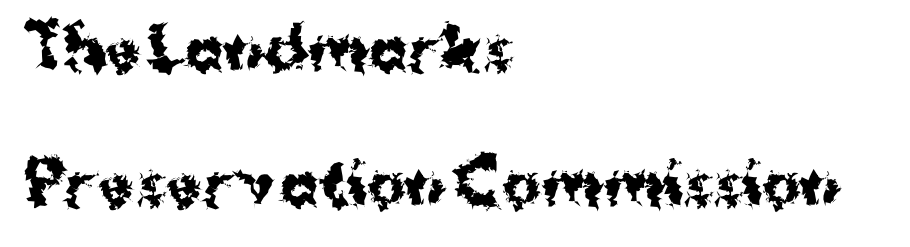
The image shows 58 px bold sans-serif type, upright; set left-aligned, loose line spacing (2.33x), normal letter spacing, not underlined; medium stroke contrast and a medium x-height.
